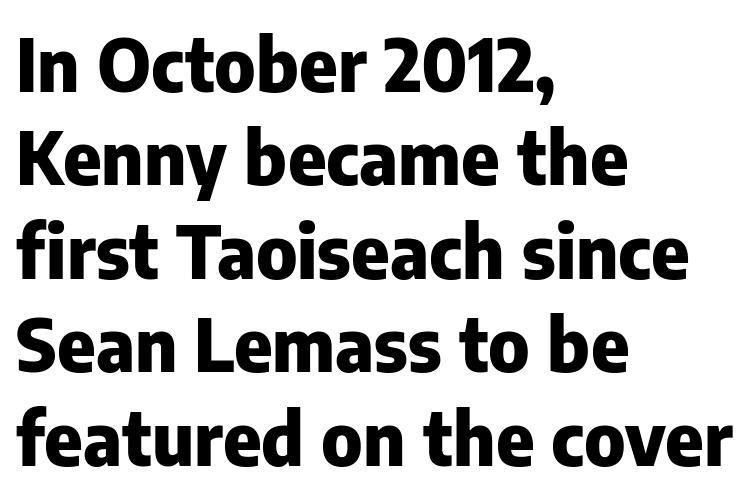
Q: Is the text bold? A: Yes.
Q: Is the text italic (slanted)? A: No, it is upright.
Q: Is the typeface a serif or a sans-serif typeface? A: Sans-serif.
Q: Is the text underlined? A: No.
Q: How is the paragraph aligned? A: Left-aligned.
Q: Is the spacing between letters normal or unusually wide? A: Normal.
Q: Is the spacing between lines tight, normal or loose? A: Normal.
Q: Width (condensed, normal, or wide)? A: Normal.
Q: Stroke contrast? A: Low.
Q: x-height? A: Medium.
Q: Monospaced? A: No.
